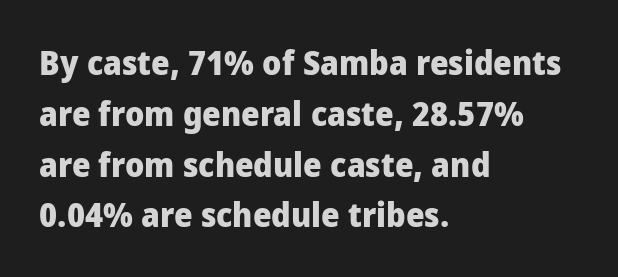
The image shows 33 px heavy sans-serif type, upright; set left-aligned, normal line spacing (1.54x), normal letter spacing, not underlined; low stroke contrast and a medium x-height.
